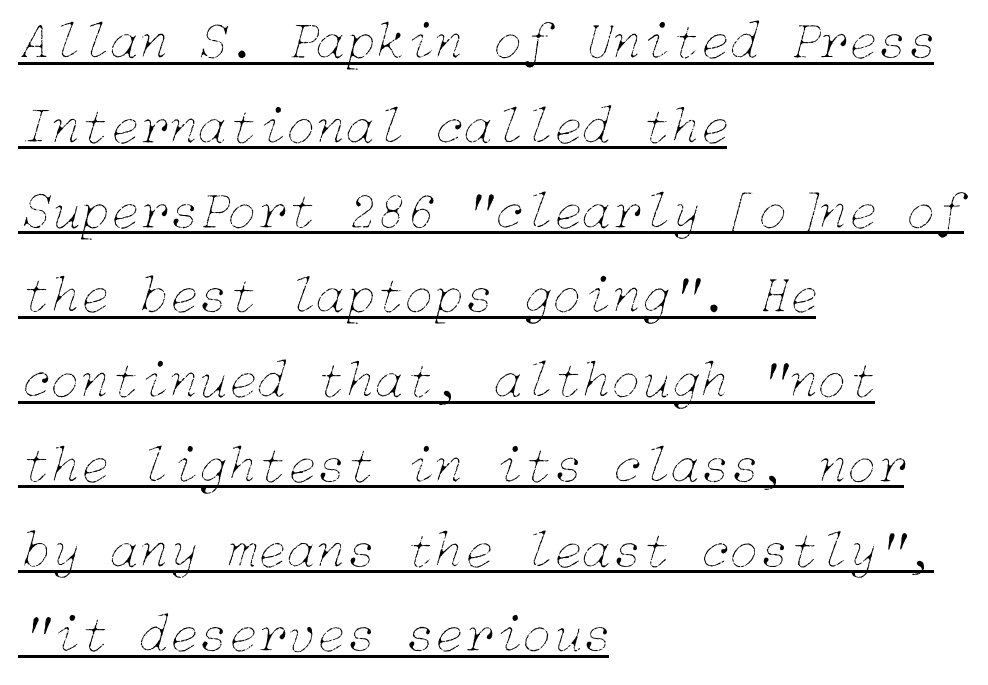
Q: Is the text bold? A: No.
Q: Is the text italic (slanted)? A: Yes, it leans right by about 15 degrees.
Q: Is the text underlined? A: Yes.
Q: How is the paragraph aligned? A: Left-aligned.
Q: Is the spacing between letters normal or unusually wide? A: Normal.
Q: Is the spacing between lines tight, normal or loose? A: Normal.
Q: Width (condensed, normal, or wide)? A: Normal.
Q: Stroke contrast? A: Low.
Q: x-height? A: Medium.
